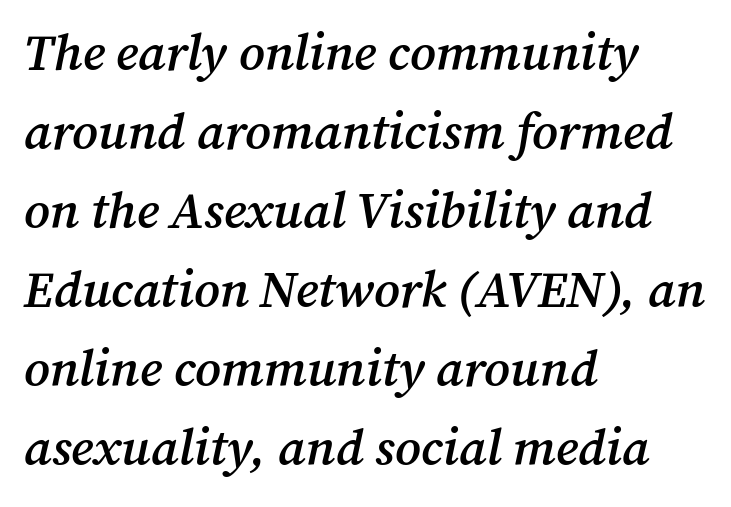
You can tell from the footed stems that serif type was used. The baseline area is clear. Each letter keeps its own natural width here, so spacing adapts to shape. Caption: standard tracking, unaltered. Left-aligned paragraph, ragged on the right.
